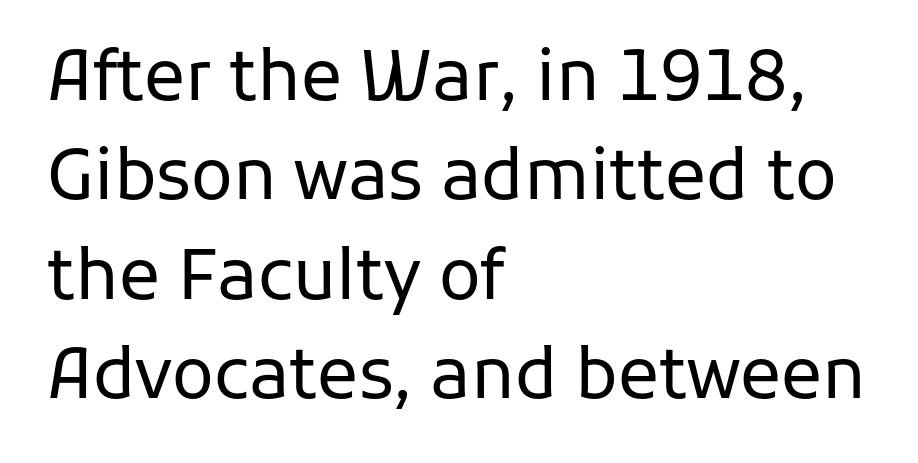
Q: Is the text bold? A: No.
Q: Is the text italic (slanted)? A: No, it is upright.
Q: Is the typeface a serif or a sans-serif typeface? A: Sans-serif.
Q: Is the text underlined? A: No.
Q: How is the paragraph aligned? A: Left-aligned.
Q: Is the spacing between letters normal or unusually wide? A: Normal.
Q: Is the spacing between lines tight, normal or loose? A: Normal.
Q: Width (condensed, normal, or wide)? A: Normal.
Q: Stroke contrast? A: Low.
Q: x-height? A: Medium.
Q: Monospaced? A: No.
